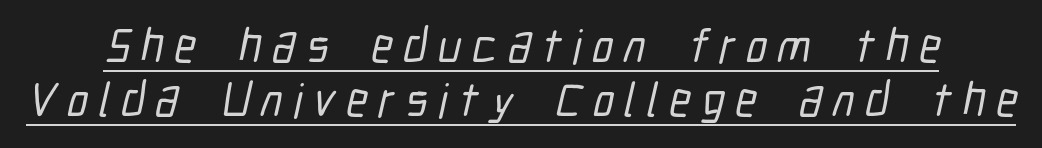
{"serif": "no", "width": "condensed", "stroke_contrast": "low", "x_height": "medium", "monospaced": "no", "underline": "yes", "line_spacing": "tight", "line_spacing_ratio": 1.13, "letter_spacing": "wide", "letter_spacing_em": 0.22, "glyph_px": 48}
